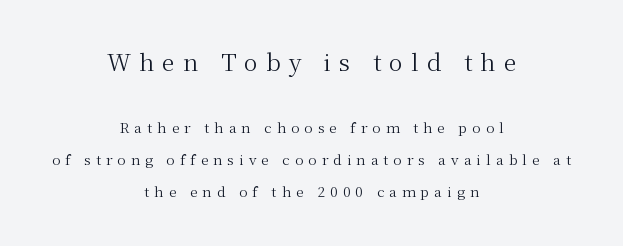
{"italic": "no", "bold": "no", "underline": "no", "align": "center", "line_spacing": "loose", "line_spacing_ratio": 2.31, "letter_spacing": "wide", "letter_spacing_em": 0.36, "larger_block": "first", "size_ratio": 1.64, "glyph_px": 23}
